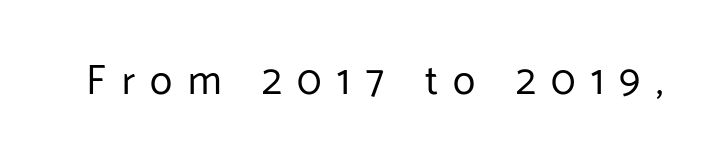
{"serif": "no", "italic": "no", "bold": "no", "weight": "regular", "width": "normal", "stroke_contrast": "low", "x_height": "medium", "monospaced": "no", "underline": "no", "letter_spacing": "wide", "letter_spacing_em": 0.38, "glyph_px": 41}
